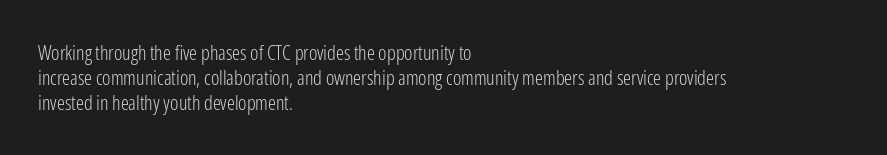
How would I describe the line gaps? Plain and ordinary. Stem width sits at or under what a default text font uses. Posture: straight, roman, zero tilt. Underlining? Definitely not there. How are the letters spaced? Ordinarily, with no added tracking. Alignment: flush left.
